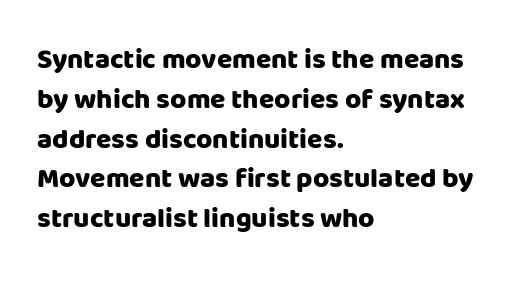
Q: Is the text bold? A: Yes.
Q: Is the text italic (slanted)? A: No, it is upright.
Q: Is the typeface a serif or a sans-serif typeface? A: Sans-serif.
Q: Is the text underlined? A: No.
Q: How is the paragraph aligned? A: Left-aligned.
Q: Is the spacing between letters normal or unusually wide? A: Normal.
Q: Is the spacing between lines tight, normal or loose? A: Normal.
Q: Width (condensed, normal, or wide)? A: Normal.
Q: Stroke contrast? A: Low.
Q: x-height? A: Large.
Q: Monospaced? A: No.
